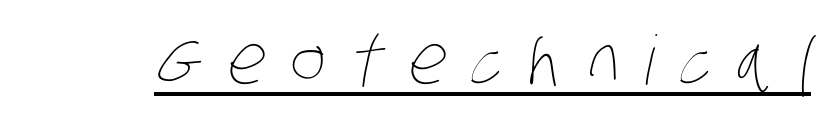
Do the characters align in a grid? No, the font is proportional. Is the type heavy? It reads as light-to-regular instead. Students, note that the glyphs here are deliberately spaced far apart. The face used here appears with an underline applied.
